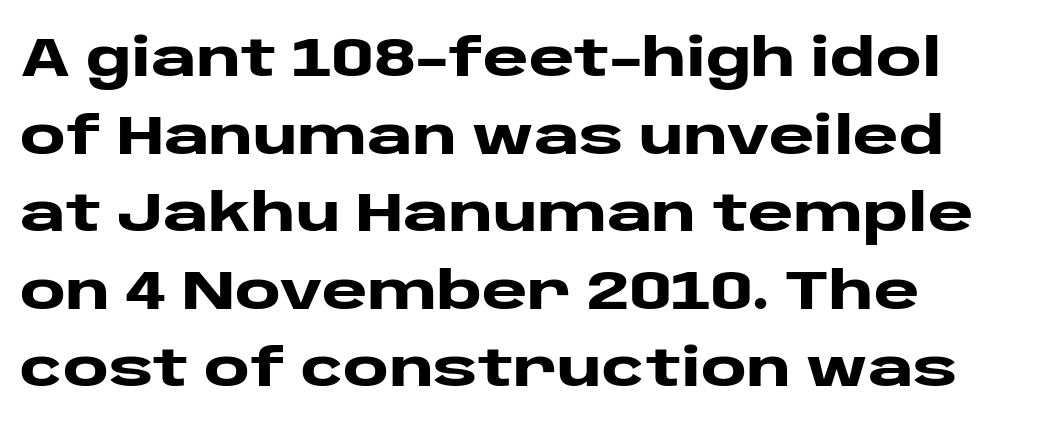
The image shows 55 px heavy, wide sans-serif type, upright; set left-aligned, normal line spacing (1.41x), normal letter spacing, not underlined; low stroke contrast and a large x-height.
